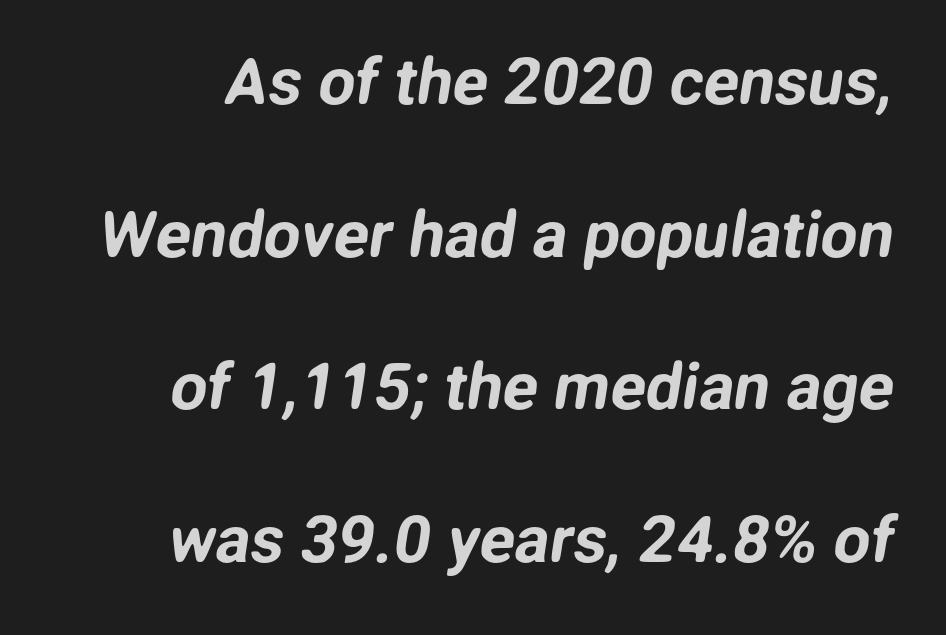
{"serif": "no", "width": "normal", "stroke_contrast": "low", "x_height": "medium", "monospaced": "no", "underline": "no", "line_spacing": "loose", "line_spacing_ratio": 2.35, "letter_spacing": "normal", "letter_spacing_em": 0.0, "glyph_px": 65}
